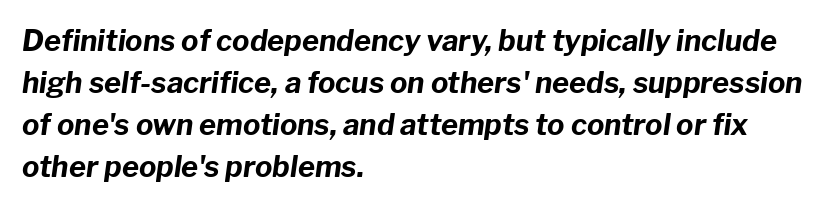
The image shows 29 px bold type, italic (leaning right); set left-aligned, normal line spacing (1.45x), normal letter spacing, not underlined; low stroke contrast and a medium x-height.
